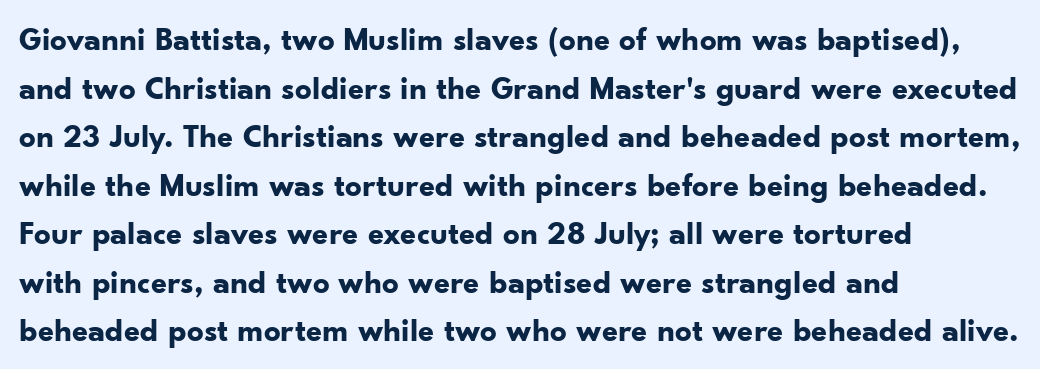
{"serif": "no", "italic": "no", "bold": "yes", "weight": "bold", "width": "normal", "stroke_contrast": "low", "x_height": "small", "monospaced": "no", "underline": "no", "align": "left", "line_spacing": "normal", "line_spacing_ratio": 1.47, "letter_spacing": "normal", "letter_spacing_em": 0.0, "glyph_px": 33}
